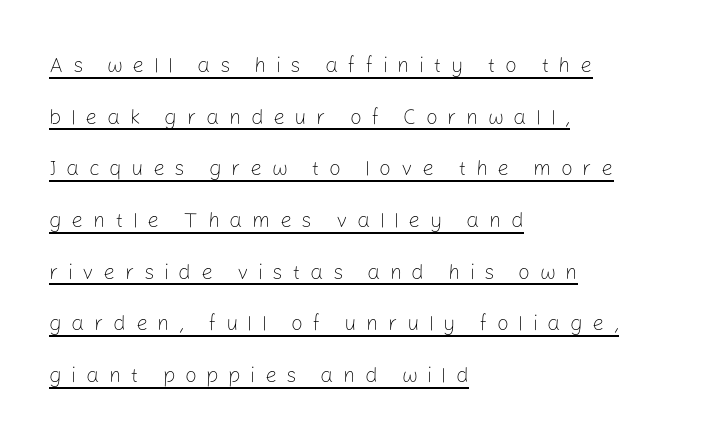
The image shows 21 px text type, upright; set left-aligned, loose line spacing (2.46x), unusually wide letter spacing (+0.45 em), underlined.
